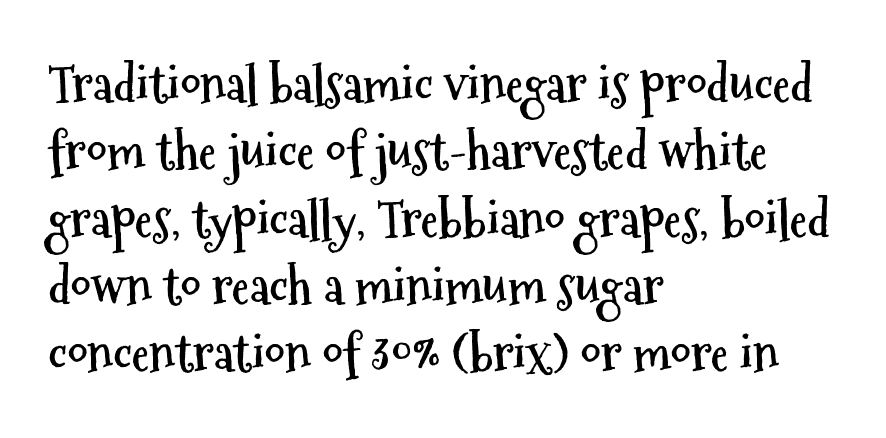
Layout note: lines flush left. Students, observe: this is what conventionally led text looks like. I'd describe the lettering as bold — thick and assertive. The space directly below the letters is spotless. Here the glyphs are tracked normally, forming tight word shapes.
